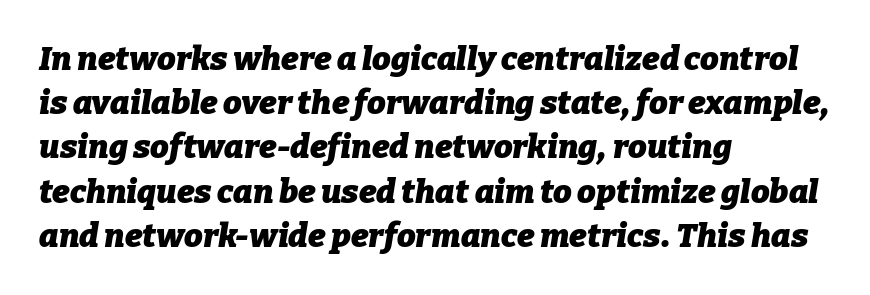
{"italic": "yes", "lean": "right", "slant_degrees": 9, "bold": "yes", "weight": "heavy", "width": "normal", "stroke_contrast": "low", "x_height": "medium", "monospaced": "no", "underline": "no", "align": "left", "line_spacing": "normal", "line_spacing_ratio": 1.34, "letter_spacing": "normal", "letter_spacing_em": 0.0, "glyph_px": 33}
